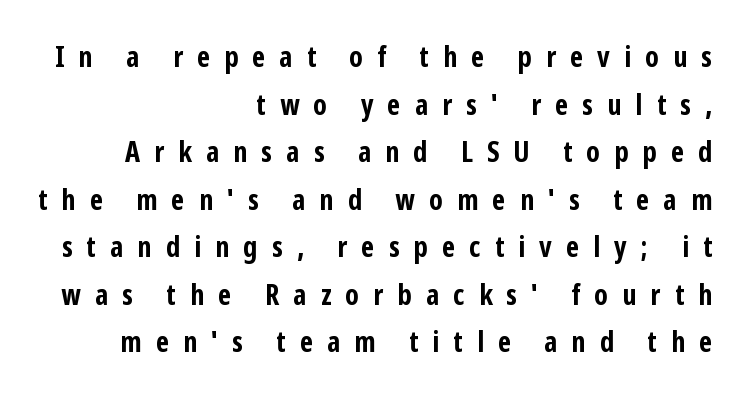
Character widths vary here, with narrow letters taking less room than wide ones. Every letter is thick-stroked: bold, no question. No italicization has been applied; the sample stays upright. The designer left line spacing at the default. Teacher's note: observe the even right margin — that is flush-right alignment.
